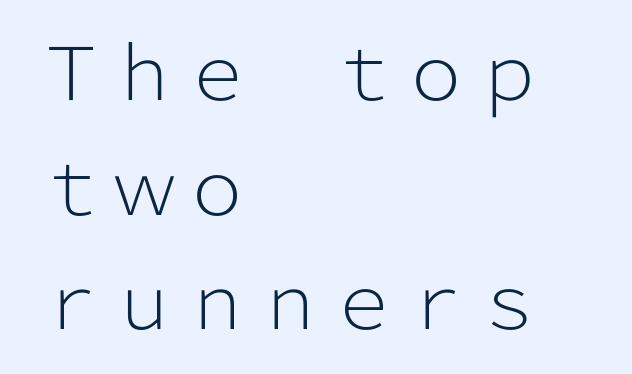
The image shows 73 px light sans-serif type, upright; set left-aligned, normal line spacing (1.57x), normal letter spacing, not underlined; low stroke contrast and a medium x-height.
